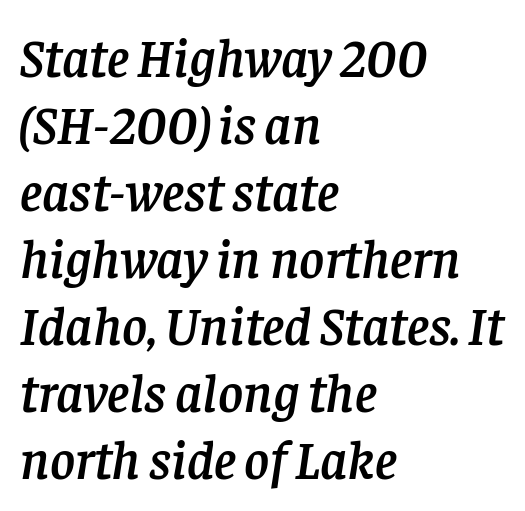
The image shows 54 px serif type, italic (leaning right); set left-aligned, line spacing 1.24x, normal letter spacing, not underlined; low stroke contrast and a large x-height.
